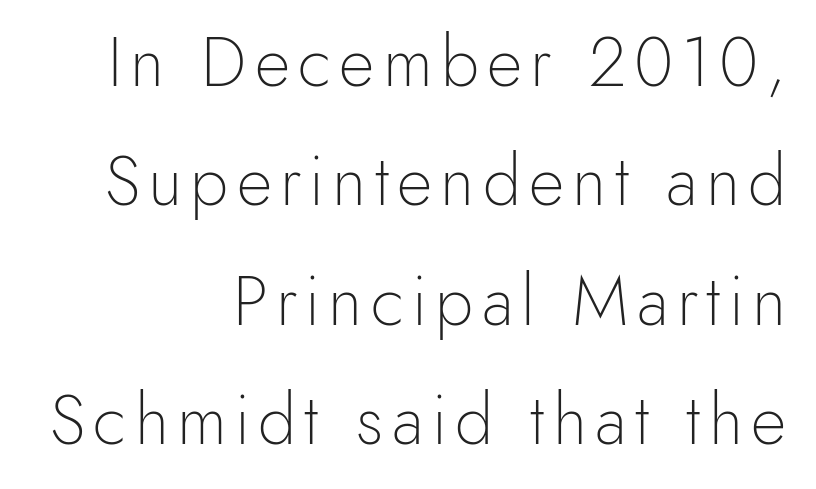
Q: Is the text bold? A: No.
Q: Is the text italic (slanted)? A: No, it is upright.
Q: Is the typeface a serif or a sans-serif typeface? A: Sans-serif.
Q: Is the text underlined? A: No.
Q: How is the paragraph aligned? A: Right-aligned.
Q: Width (condensed, normal, or wide)? A: Normal.
Q: x-height? A: Small.
Q: Monospaced? A: No.
